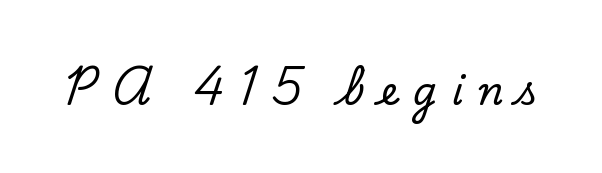
Q: Is the text italic (slanted)? A: Yes.
Q: Is the typeface a serif or a sans-serif typeface? A: Serif.
Q: Is the text underlined? A: No.
Q: Is the spacing between letters normal or unusually wide? A: Unusually wide.
Q: Width (condensed, normal, or wide)? A: Normal.
Q: Stroke contrast? A: Low.
Q: x-height? A: Small.
Q: Monospaced? A: No.
